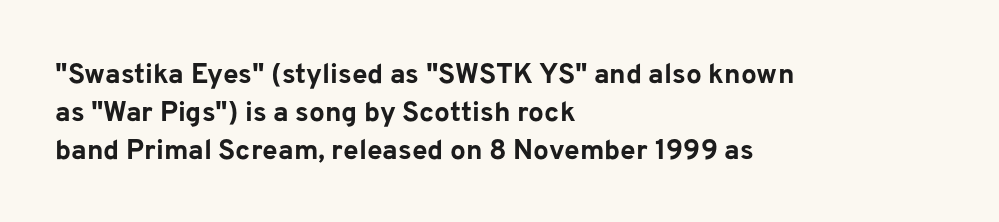
Q: Is the text bold? A: Yes.
Q: Is the text italic (slanted)? A: No, it is upright.
Q: Is the typeface a serif or a sans-serif typeface? A: Sans-serif.
Q: Is the text underlined? A: No.
Q: How is the paragraph aligned? A: Left-aligned.
Q: Is the spacing between letters normal or unusually wide? A: Normal.
Q: Is the spacing between lines tight, normal or loose? A: Normal.
Q: Width (condensed, normal, or wide)? A: Normal.
Q: Stroke contrast? A: Low.
Q: x-height? A: Medium.
Q: Monospaced? A: No.
